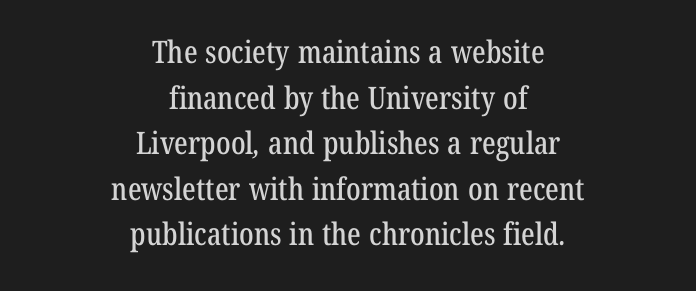
Q: Is the typeface a serif or a sans-serif typeface? A: Serif.
Q: Is the text underlined? A: No.
Q: How is the paragraph aligned? A: Centered.
Q: Is the spacing between letters normal or unusually wide? A: Normal.
Q: Is the spacing between lines tight, normal or loose? A: Normal.
Q: Width (condensed, normal, or wide)? A: Condensed.
Q: Stroke contrast? A: Low.
Q: x-height? A: Medium.
Q: Monospaced? A: No.
